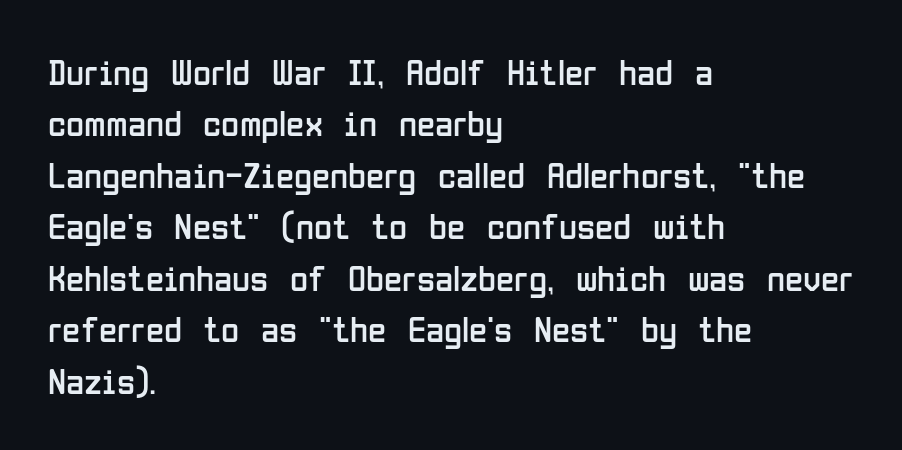
The image shows 37 px regular-weight, condensed sans-serif type, upright; set left-aligned, normal line spacing (1.39x), normal letter spacing, not underlined; low stroke contrast and a medium x-height.
